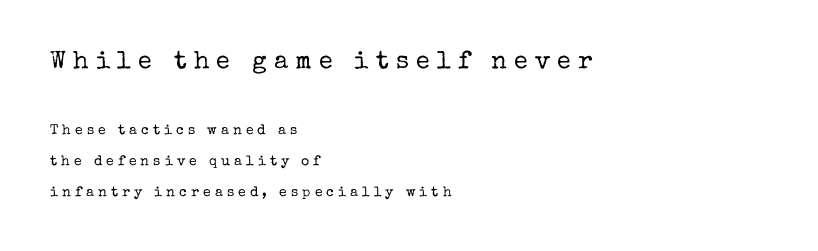
The image shows 25 px text type, upright; set left-aligned, loose line spacing (2.18x), unusually wide letter spacing (+0.29 em), not underlined; the first (top) block is 1.79x larger.
